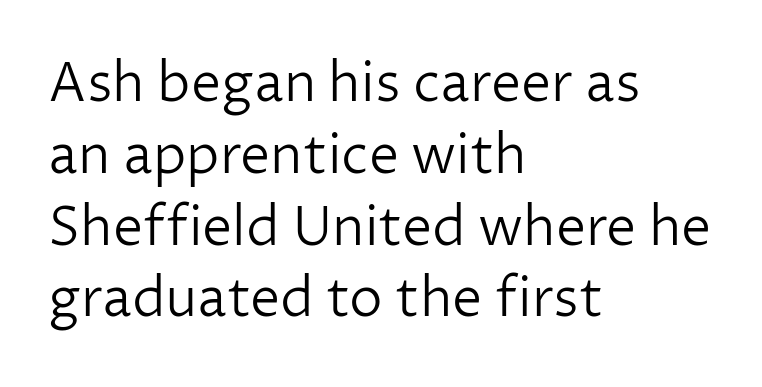
{"serif": "no", "italic": "no", "bold": "no", "weight": "light", "width": "normal", "stroke_contrast": "low", "x_height": "medium", "monospaced": "no", "underline": "no", "align": "left", "line_spacing": "normal", "line_spacing_ratio": 1.33, "letter_spacing": "normal", "letter_spacing_em": 0.0, "glyph_px": 54}
